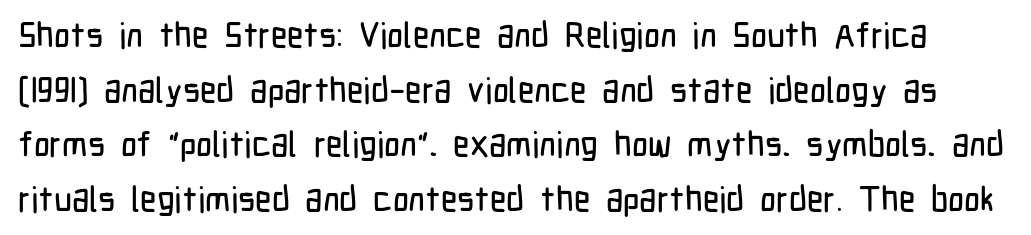
Q: Is the text italic (slanted)? A: No, it is upright.
Q: Is the typeface a serif or a sans-serif typeface? A: Sans-serif.
Q: Is the text underlined? A: No.
Q: Is the spacing between letters normal or unusually wide? A: Normal.
Q: Is the spacing between lines tight, normal or loose? A: Normal.
Q: Width (condensed, normal, or wide)? A: Condensed.
Q: Stroke contrast? A: Low.
Q: x-height? A: Medium.
Q: Monospaced? A: No.
